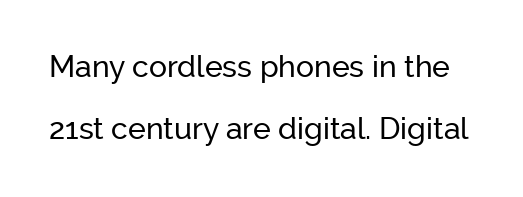
Horizontal bands of white between lines are thick stripes. Do the characters align in a grid? No, the font is proportional. The gaps between neighbouring characters are ordinary and unremarkable. Has an underline been added? It has not. Does the type have serifs? No, each stem ends abruptly.
